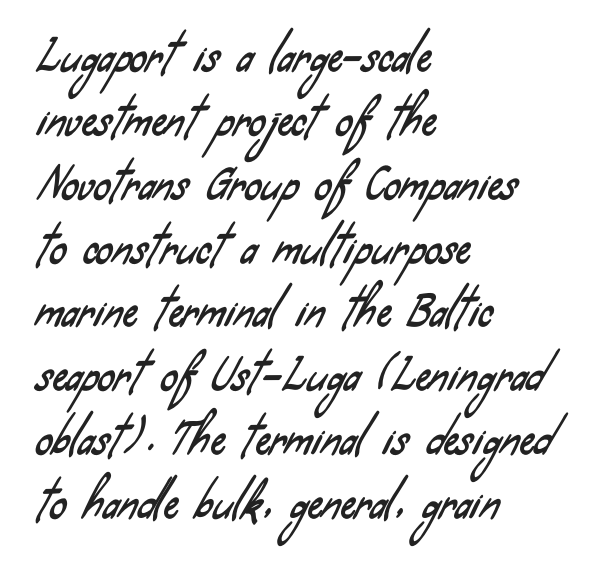
The text was rendered using a sans face with plain stroke endings. One-word summary of the alignment: left. Summary of vertical rhythm: regular, with standard interline spacing. This rendering features lettering with no underline. The horizontal fit of the characters is conventional and even.
